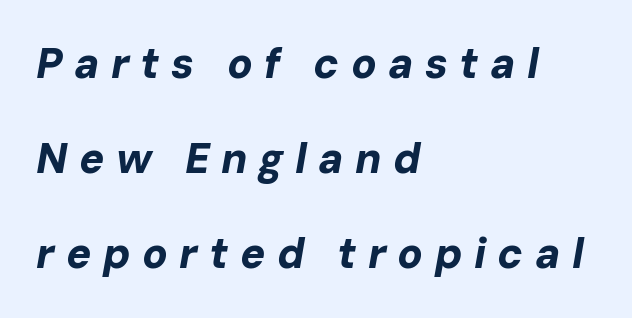
Q: Is the text bold? A: Yes.
Q: Is the text italic (slanted)? A: Yes, it leans right by about 10 degrees.
Q: Is the text underlined? A: No.
Q: How is the paragraph aligned? A: Left-aligned.
Q: Is the spacing between letters normal or unusually wide? A: Unusually wide.
Q: Is the spacing between lines tight, normal or loose? A: Loose.
Q: Width (condensed, normal, or wide)? A: Normal.
Q: Stroke contrast? A: Low.
Q: x-height? A: Medium.
Q: Monospaced? A: No.
